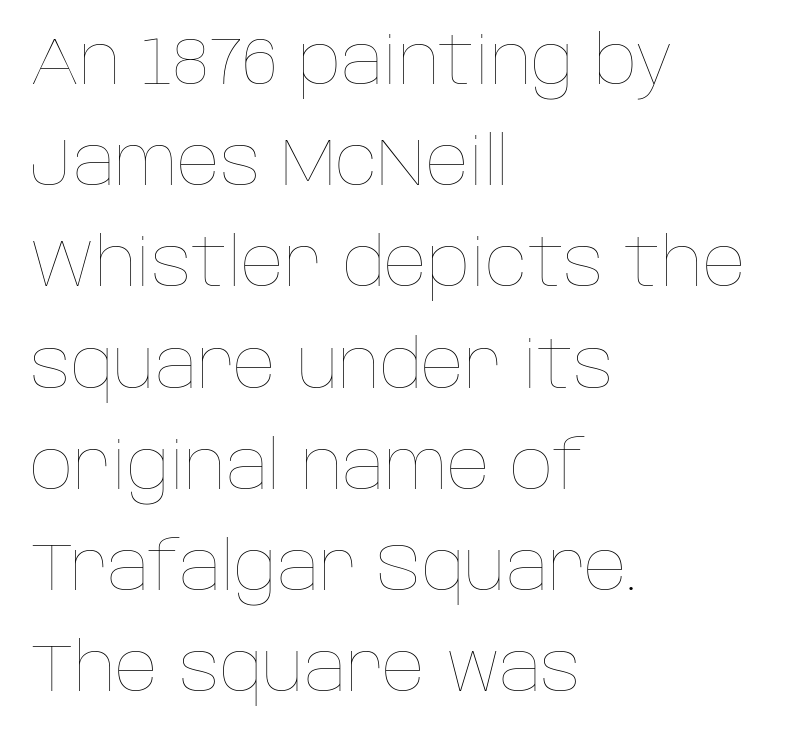
{"italic": "no", "bold": "no", "weight": "thin", "width": "normal", "stroke_contrast": "low", "x_height": "large", "monospaced": "no", "underline": "no", "align": "left", "line_spacing": "normal", "line_spacing_ratio": 1.51, "letter_spacing": "normal", "letter_spacing_em": 0.0, "glyph_px": 67}
